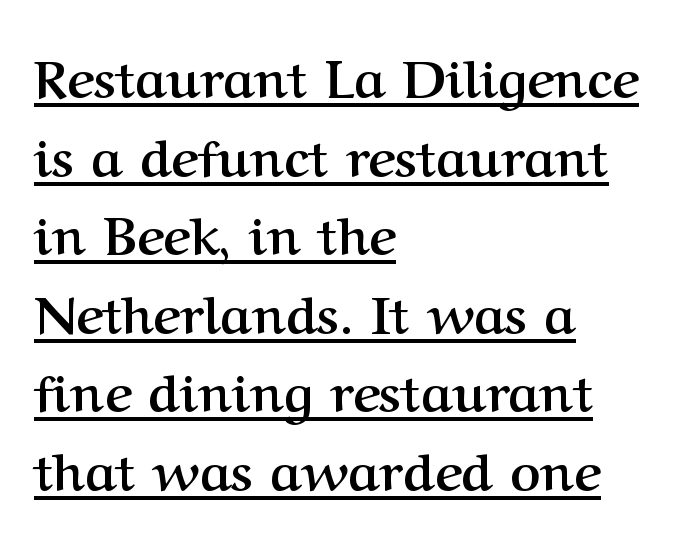
The image shows 52 px semibold serif type, upright; set left-aligned, normal line spacing (1.51x), normal letter spacing, underlined; medium stroke contrast and a medium x-height.
